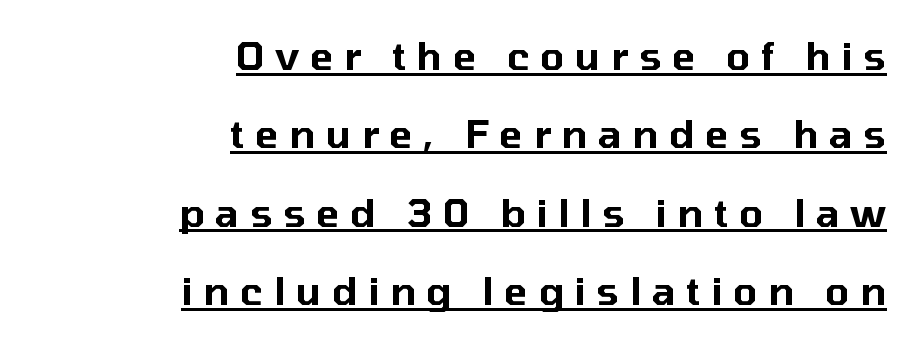
Whoever set this chose breathing room over compactness in the vertical rhythm. Tall strokes in this sample are plumb rather than angled. Underlined type. A typesetter would call this proportional, since set widths differ per character. Grotesque or geometric, the face here clearly has no serifs. This sample is right-justified, so line beginnings fall wherever the words allow.
